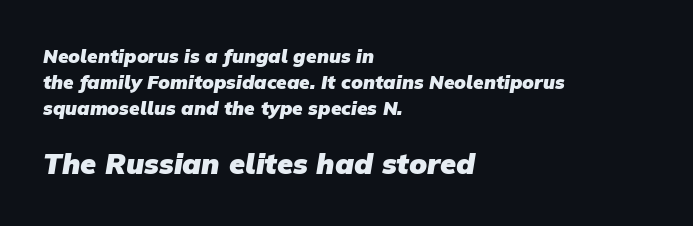
Each letter keeps its own natural width here, so spacing adapts to shape. Is there much room between lines? A standard amount, neither cramped nor airy. Check where the strokes stop: nothing finishes them off — pure sans. The horizontal fit of the characters is conventional and even.
